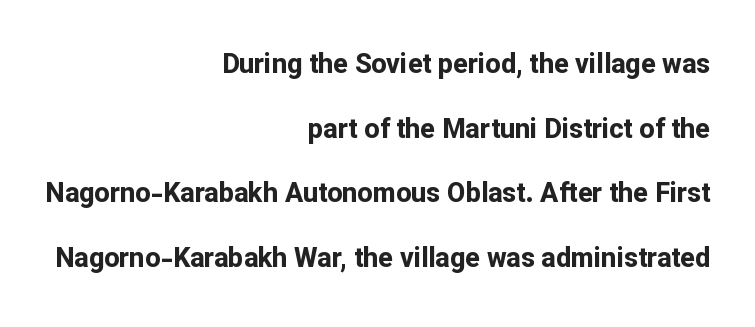
The image shows 27 px bold type, upright; set right-aligned, loose line spacing (2.39x), normal letter spacing, not underlined.
